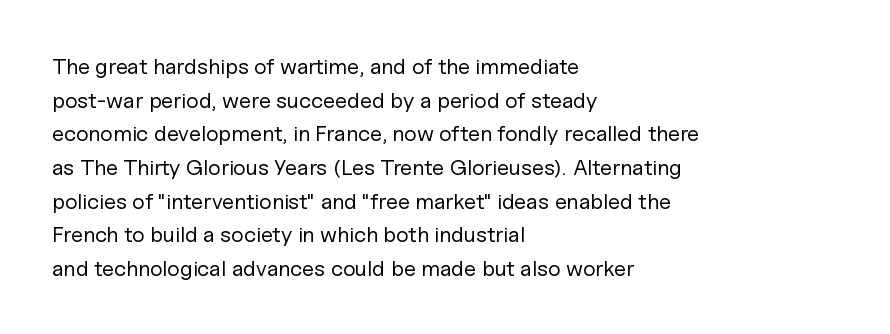
{"italic": "no", "bold": "no", "underline": "no", "align": "left", "line_spacing": "normal", "line_spacing_ratio": 1.53, "letter_spacing": "normal", "letter_spacing_em": 0.0, "glyph_px": 22}
